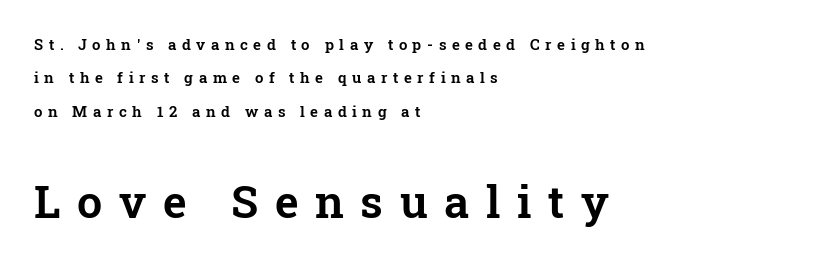
{"serif": "yes", "italic": "no", "width": "normal", "stroke_contrast": "low", "x_height": "medium", "monospaced": "no", "underline": "no", "align": "left", "line_spacing": "loose", "line_spacing_ratio": 2.22, "letter_spacing": "wide", "letter_spacing_em": 0.37, "larger_block": "second", "size_ratio": 3.0, "glyph_px": 45}
